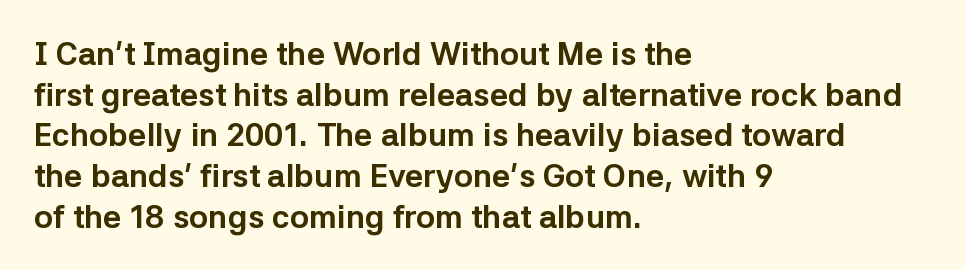
The image shows 32 px bold sans-serif type, upright; set left-aligned, normal line spacing (1.27x), normal letter spacing, not underlined; low stroke contrast and a medium x-height.
